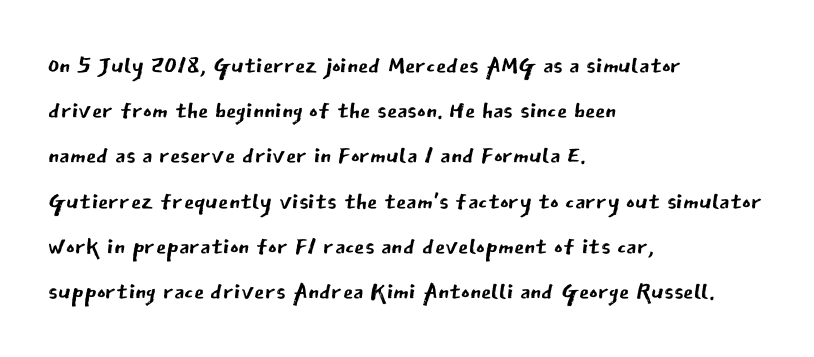
Varying glyph widths throughout — classic text-font behaviour. Underline: absent. The line texture is even and compact thanks to regular tracking. Does the type have serifs? No, each stem ends abruptly. What's the leading like? Ordinary, nothing unusual.
